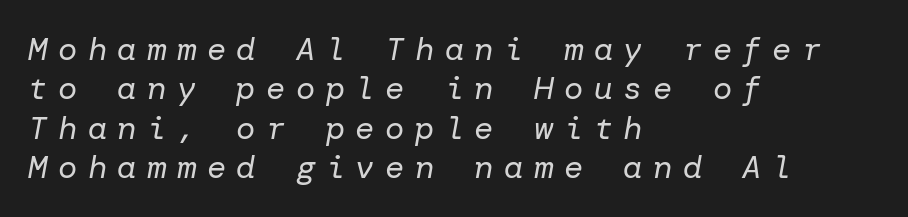
Q: Is the text bold? A: No.
Q: Is the text italic (slanted)? A: Yes, it leans right by about 10 degrees.
Q: Is the text underlined? A: No.
Q: How is the paragraph aligned? A: Left-aligned.
Q: Is the spacing between letters normal or unusually wide? A: Unusually wide.
Q: Width (condensed, normal, or wide)? A: Normal.
Q: Stroke contrast? A: Low.
Q: x-height? A: Medium.
